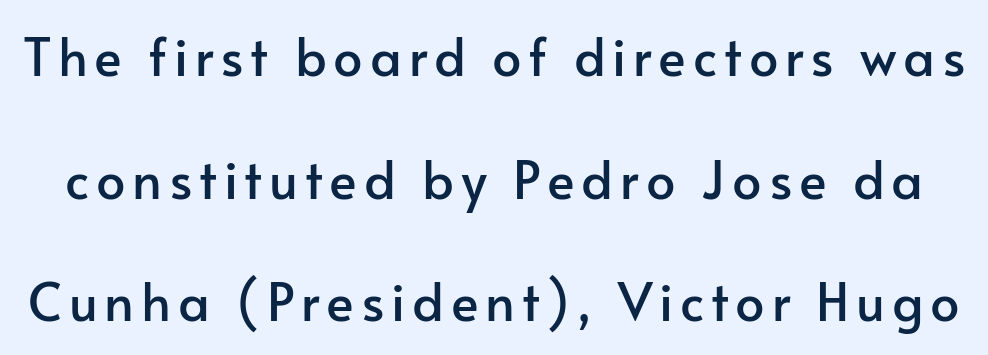
The font family rendered here belongs to the sans-serif group. You could not count columns in this text — the font is proportionally spaced. In terms of leading, this rendering errs on the spacious side. This is the regular roman posture of the typeface. Underline: absent.
